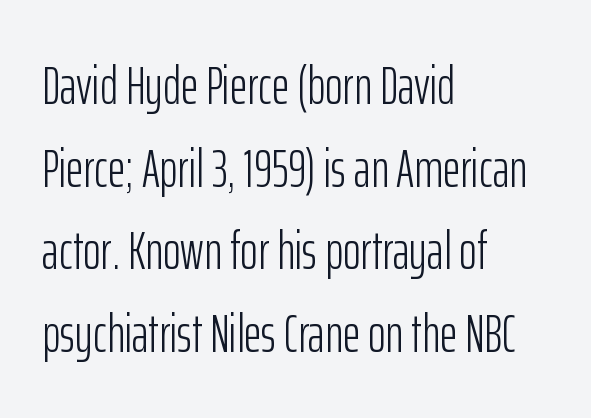
{"serif": "no", "italic": "no", "bold": "no", "weight": "light", "width": "condensed", "stroke_contrast": "low", "x_height": "medium", "monospaced": "no", "underline": "no", "align": "left", "line_spacing": "normal", "line_spacing_ratio": 1.53, "letter_spacing": "normal", "letter_spacing_em": 0.0, "glyph_px": 54}
